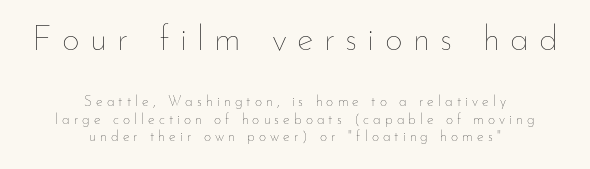
Q: Is the text bold? A: No.
Q: Is the text italic (slanted)? A: No, it is upright.
Q: Is the text underlined? A: No.
Q: How is the paragraph aligned? A: Centered.
Q: Is the spacing between letters normal or unusually wide? A: Unusually wide.
Q: Is the spacing between lines tight, normal or loose? A: Normal.
Q: Which block of text is set in a larger size, the first (top) or the second (bottom)? A: The first (top) one.
Q: Width (condensed, normal, or wide)? A: Normal.
Q: Stroke contrast? A: Low.
Q: x-height? A: Small.
Q: Monospaced? A: No.
